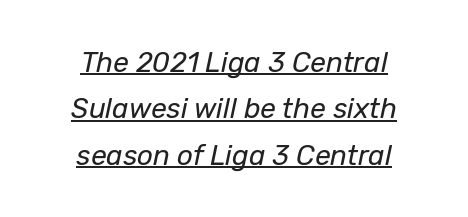
Q: Is the text bold? A: No.
Q: Is the text italic (slanted)? A: Yes, it leans right by about 12 degrees.
Q: Is the text underlined? A: Yes.
Q: How is the paragraph aligned? A: Centered.
Q: Is the spacing between letters normal or unusually wide? A: Normal.
Q: Is the spacing between lines tight, normal or loose? A: Normal.
Q: Width (condensed, normal, or wide)? A: Normal.
Q: Stroke contrast? A: Low.
Q: x-height? A: Medium.
Q: Monospaced? A: No.
